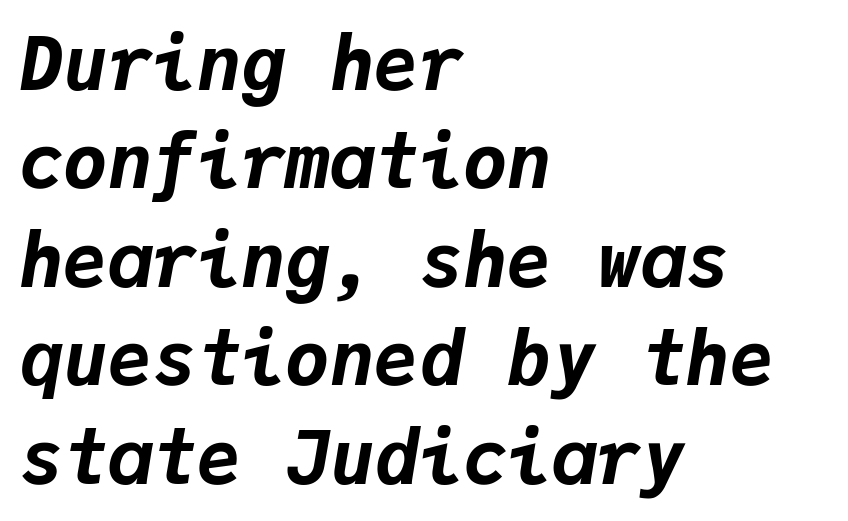
The lines are quadded left. Typesetter's note: full bold, strokes at maximum text heaviness. The passage shown leans; its letterforms are oblique. Is this a fixed-width face? Yes — each glyph sits in an identical cell. The horizontal fit of the characters is conventional and even. A normal amount of white space separates one row of letters from the next.
